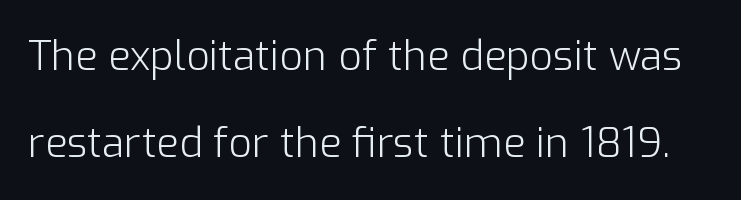
{"serif": "no", "italic": "no", "bold": "no", "weight": "light", "width": "normal", "stroke_contrast": "low", "x_height": "medium", "monospaced": "no", "underline": "no", "line_spacing": "loose", "line_spacing_ratio": 2.13, "letter_spacing": "normal", "letter_spacing_em": 0.0, "glyph_px": 41}
